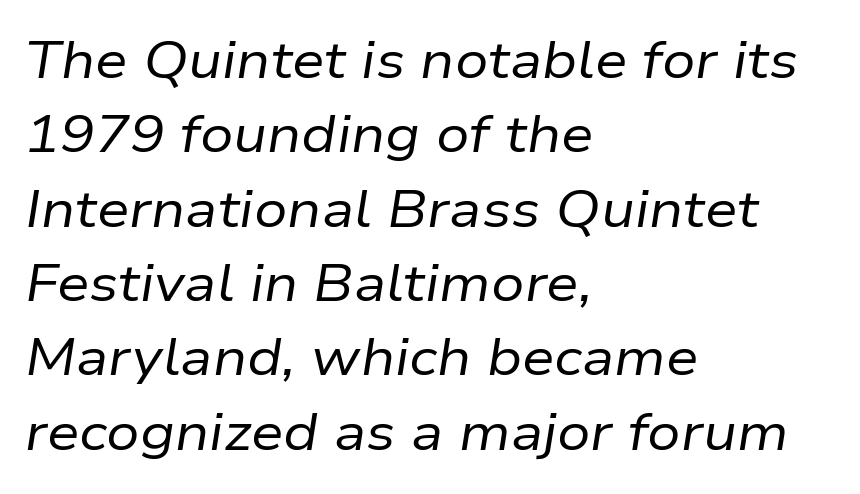
The image shows 52 px regular-weight type, italic (leaning right); set left-aligned, normal line spacing (1.43x), normal letter spacing, not underlined; low stroke contrast and a medium x-height.
